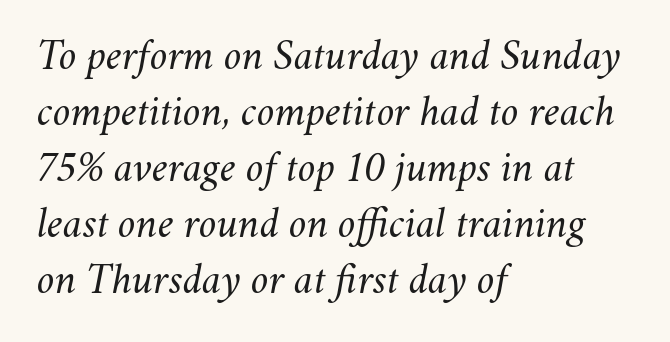
{"italic": "yes", "lean": "right", "slant_degrees": 11, "bold": "no", "weight": "regular", "width": "normal", "stroke_contrast": "medium", "x_height": "small", "monospaced": "no", "underline": "no", "align": "left", "line_spacing": "normal", "line_spacing_ratio": 1.3, "letter_spacing": "normal", "letter_spacing_em": 0.0, "glyph_px": 43}
